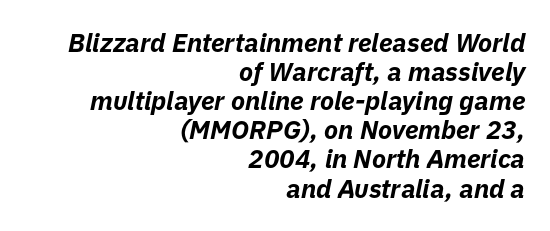
{"italic": "yes", "lean": "right", "slant_degrees": 11, "bold": "yes", "underline": "no", "align": "right", "line_spacing": "tight", "line_spacing_ratio": 1.12, "letter_spacing": "normal", "letter_spacing_em": 0.0, "glyph_px": 26}
